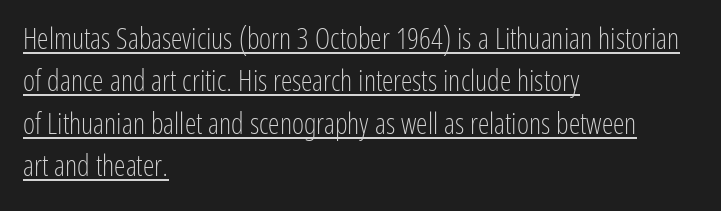
Q: Is the text bold? A: No.
Q: Is the text italic (slanted)? A: No, it is upright.
Q: Is the typeface a serif or a sans-serif typeface? A: Sans-serif.
Q: Is the text underlined? A: Yes.
Q: How is the paragraph aligned? A: Left-aligned.
Q: Is the spacing between letters normal or unusually wide? A: Normal.
Q: Is the spacing between lines tight, normal or loose? A: Normal.
Q: Width (condensed, normal, or wide)? A: Condensed.
Q: Stroke contrast? A: Low.
Q: x-height? A: Medium.
Q: Monospaced? A: No.
